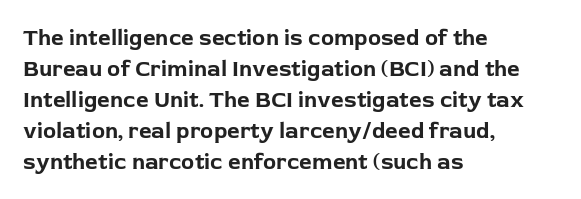
{"italic": "no", "bold": "yes", "underline": "no", "align": "left", "line_spacing": "normal", "line_spacing_ratio": 1.41, "letter_spacing": "normal", "letter_spacing_em": 0.0, "glyph_px": 22}
